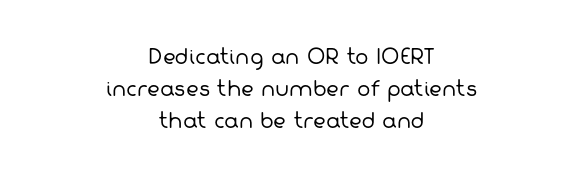
Q: Is the text bold? A: No.
Q: Is the text underlined? A: No.
Q: How is the paragraph aligned? A: Centered.
Q: Is the spacing between letters normal or unusually wide? A: Normal.
Q: Is the spacing between lines tight, normal or loose? A: Normal.
